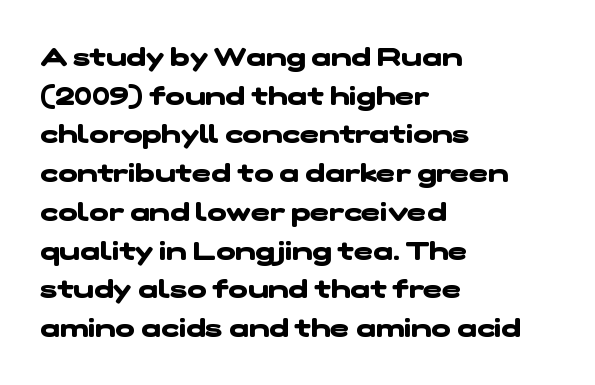
The image shows 26 px bold type; set left-aligned, normal line spacing (1.49x), normal letter spacing, not underlined.
